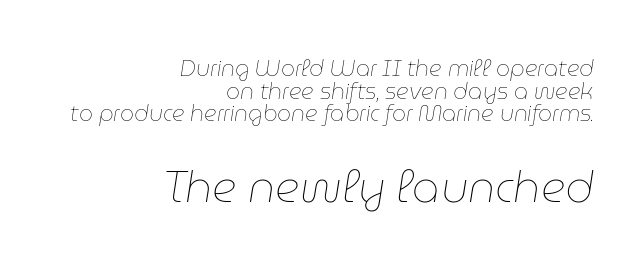
Q: Is the text bold? A: No.
Q: Is the text italic (slanted)? A: Yes, it leans right by about 9 degrees.
Q: Is the text underlined? A: No.
Q: How is the paragraph aligned? A: Right-aligned.
Q: Is the spacing between letters normal or unusually wide? A: Normal.
Q: Is the spacing between lines tight, normal or loose? A: Tight.
Q: Which block of text is set in a larger size, the first (top) or the second (bottom)? A: The second (bottom) one.
Q: Width (condensed, normal, or wide)? A: Normal.
Q: Stroke contrast? A: Low.
Q: x-height? A: Medium.
Q: Monospaced? A: No.
